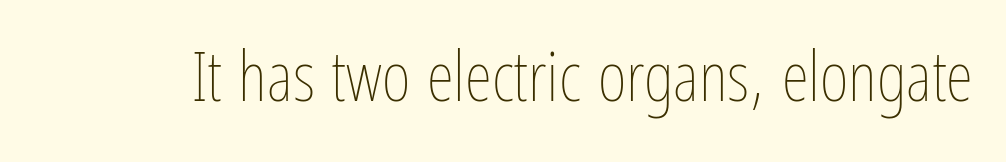
{"italic": "no", "bold": "no", "weight": "thin", "width": "condensed", "stroke_contrast": "low", "x_height": "medium", "monospaced": "no", "underline": "no", "letter_spacing": "normal", "letter_spacing_em": 0.0, "glyph_px": 70}
